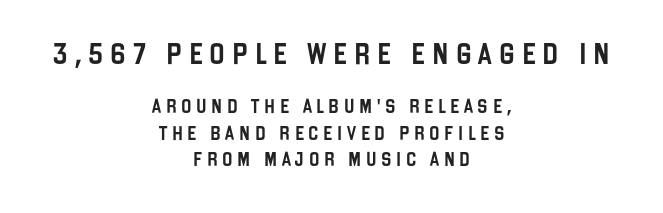
Q: Is the text italic (slanted)? A: No, it is upright.
Q: Is the text underlined? A: No.
Q: How is the paragraph aligned? A: Centered.
Q: Is the spacing between letters normal or unusually wide? A: Unusually wide.
Q: Which block of text is set in a larger size, the first (top) or the second (bottom)? A: The first (top) one.
